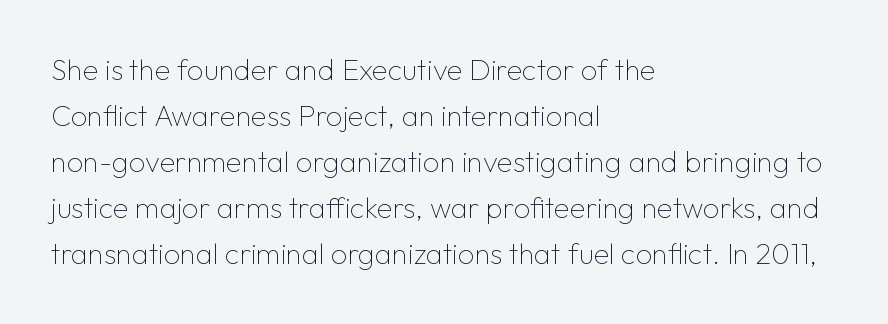
The image shows 29 px thin sans-serif type, upright; set left-aligned, normal line spacing (1.59x), normal letter spacing, not underlined; low stroke contrast and a medium x-height.
